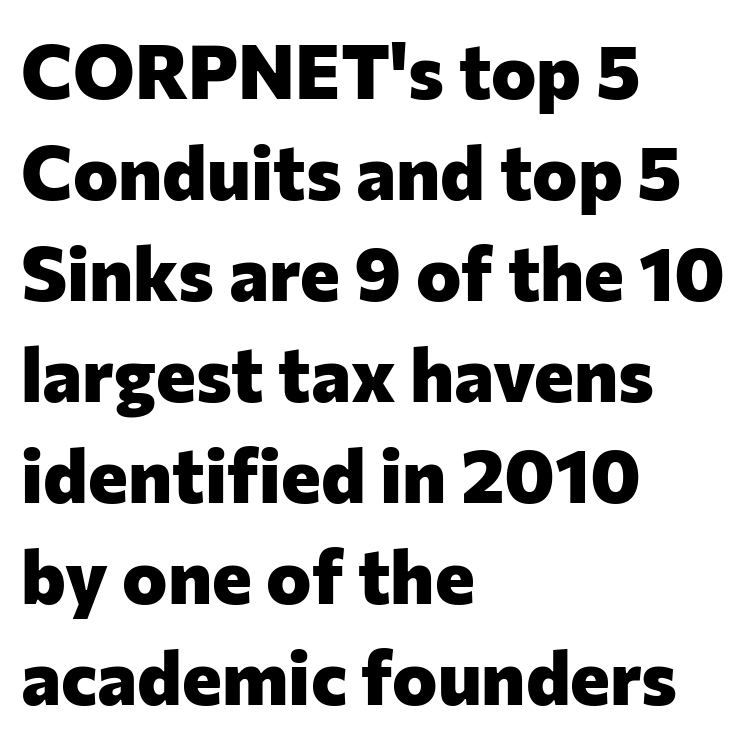
The image shows 76 px heavy sans-serif type, upright; set left-aligned, normal line spacing (1.33x), normal letter spacing, not underlined; low stroke contrast and a medium x-height.
